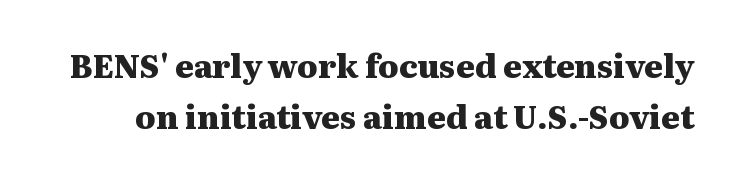
Q: Is the text bold? A: Yes.
Q: Is the text italic (slanted)? A: No, it is upright.
Q: Is the typeface a serif or a sans-serif typeface? A: Serif.
Q: Is the text underlined? A: No.
Q: Is the spacing between letters normal or unusually wide? A: Normal.
Q: Is the spacing between lines tight, normal or loose? A: Normal.
Q: Width (condensed, normal, or wide)? A: Wide.
Q: Stroke contrast? A: Medium.
Q: x-height? A: Medium.
Q: Monospaced? A: No.
